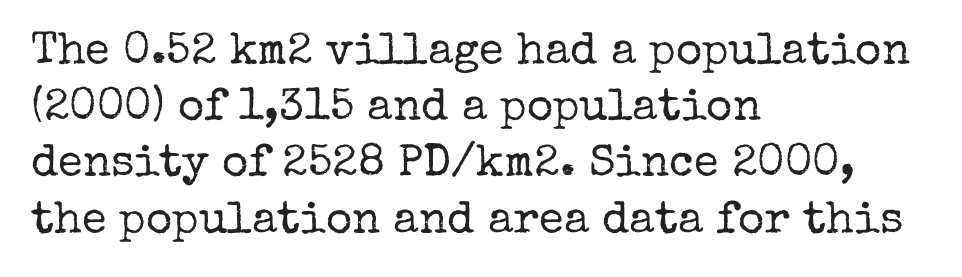
The image shows 45 px regular-weight serif type, upright; set left-aligned, normal line spacing (1.25x), normal letter spacing, not underlined; low stroke contrast and a medium x-height.
